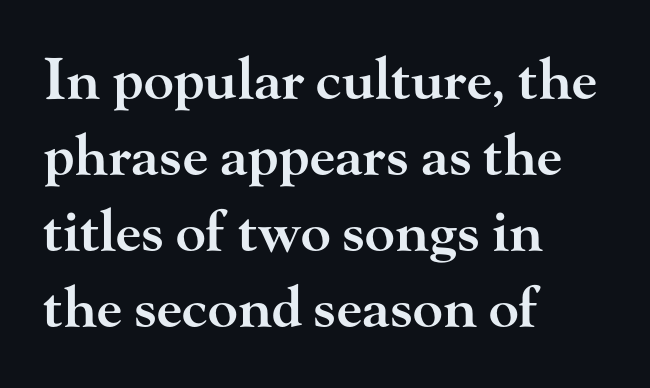
Q: Is the text bold? A: Semi-bold.
Q: Is the text italic (slanted)? A: No, it is upright.
Q: Is the typeface a serif or a sans-serif typeface? A: Serif.
Q: Is the text underlined? A: No.
Q: How is the paragraph aligned? A: Left-aligned.
Q: Is the spacing between letters normal or unusually wide? A: Normal.
Q: Is the spacing between lines tight, normal or loose? A: Normal.
Q: Width (condensed, normal, or wide)? A: Wide.
Q: Stroke contrast? A: High.
Q: x-height? A: Small.
Q: Monospaced? A: No.
